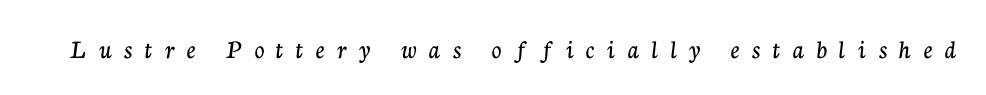
Q: Is the text italic (slanted)? A: Yes.
Q: Is the text underlined? A: No.
Q: Is the spacing between letters normal or unusually wide? A: Unusually wide.
